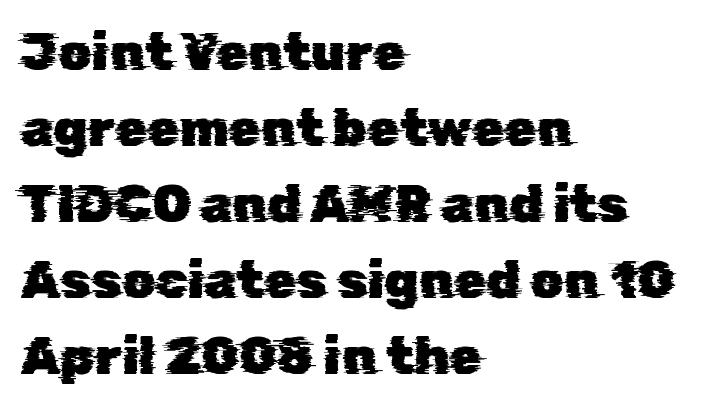
Each row of text sits above clean, open space. Where is the straight margin? On the left. Character widths vary here, with narrow letters taking less room than wide ones. The block of text has a typical density, with ordinary space between rows. You can tell from the bare stems that sans-serif type was used.
